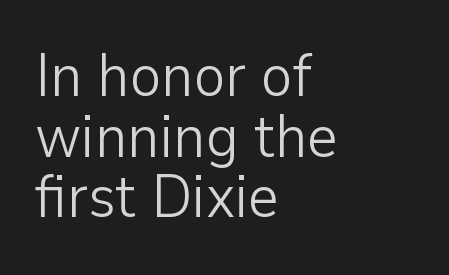
Q: Is the text bold? A: No.
Q: Is the text italic (slanted)? A: No, it is upright.
Q: Is the typeface a serif or a sans-serif typeface? A: Sans-serif.
Q: Is the text underlined? A: No.
Q: How is the paragraph aligned? A: Left-aligned.
Q: Is the spacing between letters normal or unusually wide? A: Normal.
Q: Is the spacing between lines tight, normal or loose? A: Tight.
Q: Width (condensed, normal, or wide)? A: Normal.
Q: Stroke contrast? A: Low.
Q: x-height? A: Medium.
Q: Monospaced? A: No.
